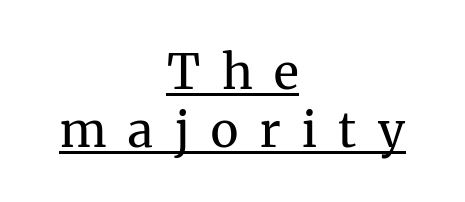
The image shows 48 px regular-weight serif type, upright; set centered, line spacing 1.2x, unusually wide letter spacing (+0.45 em), underlined; medium stroke contrast and a medium x-height.
